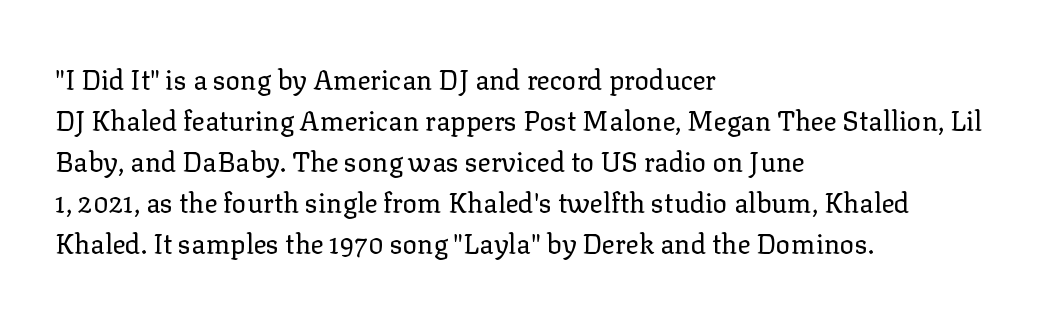
On a weight scale, this lands at 450 or below. The passage shown has conventional tracking throughout. A normal amount of white space separates one row of letters from the next. The rag falls on the right side of this text block.
